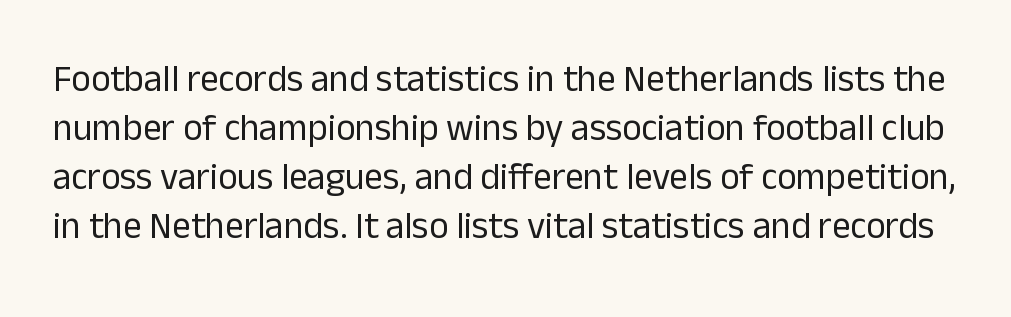
{"serif": "no", "italic": "no", "bold": "no", "weight": "regular", "width": "normal", "stroke_contrast": "low", "x_height": "medium", "monospaced": "no", "underline": "no", "line_spacing": "normal", "line_spacing_ratio": 1.32, "letter_spacing": "normal", "letter_spacing_em": 0.0, "glyph_px": 37}
